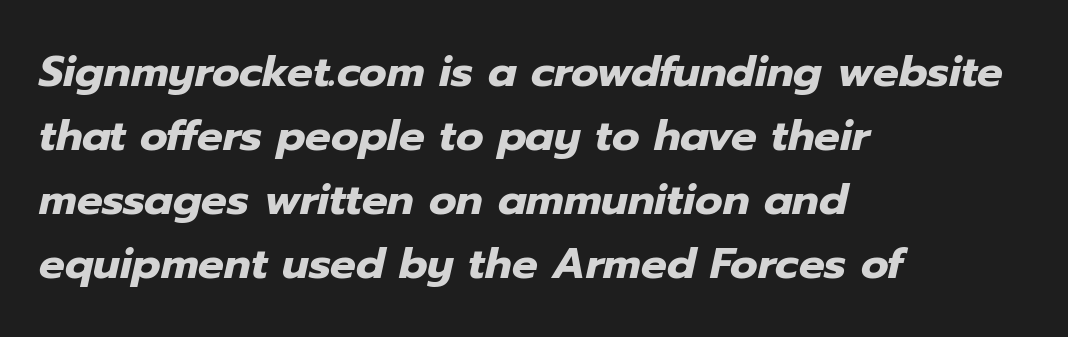
Q: Is the text bold? A: Yes.
Q: Is the text italic (slanted)? A: Yes, it leans right by about 12 degrees.
Q: Is the text underlined? A: No.
Q: How is the paragraph aligned? A: Left-aligned.
Q: Is the spacing between letters normal or unusually wide? A: Normal.
Q: Is the spacing between lines tight, normal or loose? A: Normal.
Q: Width (condensed, normal, or wide)? A: Normal.
Q: Stroke contrast? A: Low.
Q: x-height? A: Medium.
Q: Monospaced? A: No.
